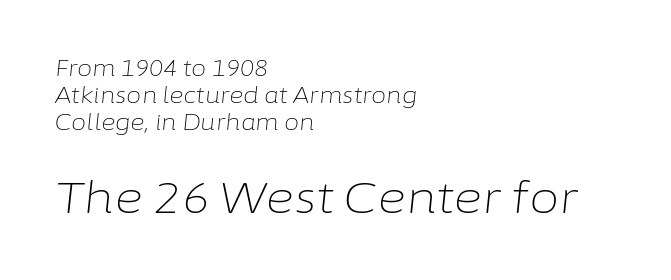
{"italic": "yes", "lean": "right", "slant_degrees": 6, "bold": "no", "weight": "light", "width": "normal", "stroke_contrast": "low", "x_height": "medium", "monospaced": "no", "underline": "no", "align": "left", "line_spacing_ratio": 1.23, "letter_spacing": "normal", "letter_spacing_em": 0.0, "larger_block": "second", "size_ratio": 2.0, "glyph_px": 44}
